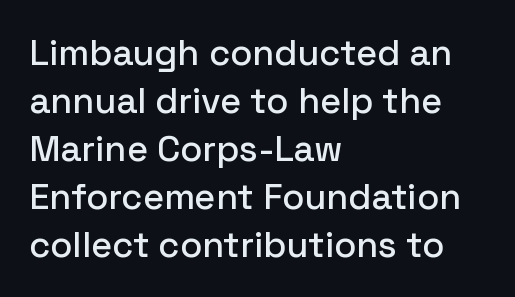
Just letters on the line, the space beneath them empty. This is roman type, the default non-slanted kind. Looks like regular typesetting: each glyph gets only the width it needs. Short note: letters normally spaced. This sample is left-justified, so line endings fall wherever the words run out. Vertical spacing — default.
